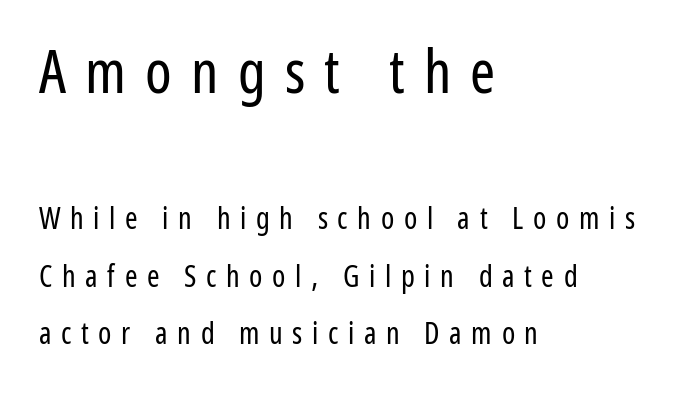
Any mark beneath the type? The region is blank. Leftover space on each line is placed entirely after the last word. Weight: regular or lighter. Vertically, the passage feels expansive, rows floating well apart.
